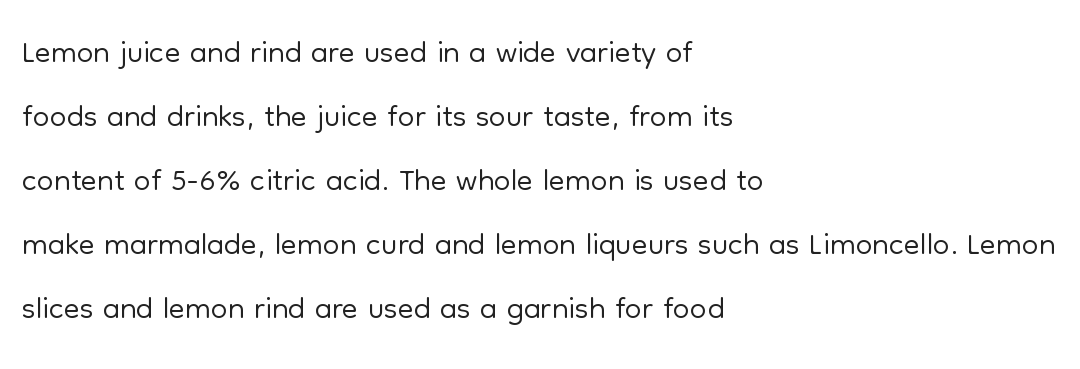
The passage shown is typed in a proportional face where columns would drift. The face used here is rendered with its standard letterfit. The baseline area is clear. The text was rendered using a sans face with plain stroke endings.
